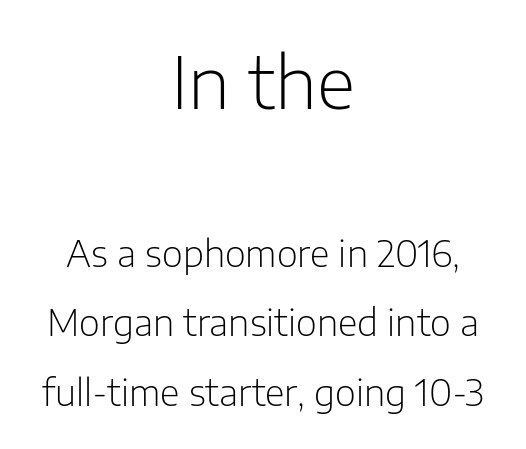
The designer dialed line spacing up above the default. Summary of weight: not heavy and not bold. Typeset on center — no edge is straight. The face used here appears at its bigger size in the upper chunk. The space directly below the letters is spotless. Nope, not italic — everything's standing straight.
